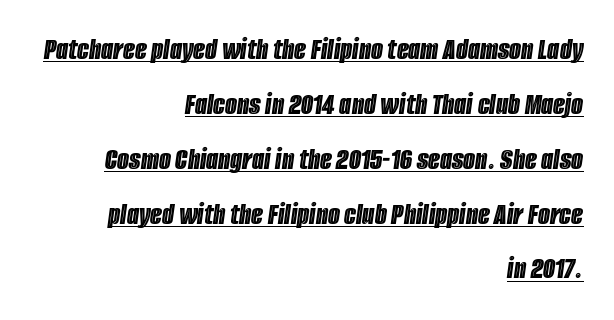
Q: Is the text italic (slanted)? A: Yes, it leans right by about 8 degrees.
Q: Is the text underlined? A: Yes.
Q: How is the paragraph aligned? A: Right-aligned.
Q: Is the spacing between letters normal or unusually wide? A: Normal.
Q: Width (condensed, normal, or wide)? A: Condensed.
Q: x-height? A: Large.
Q: Monospaced? A: No.
